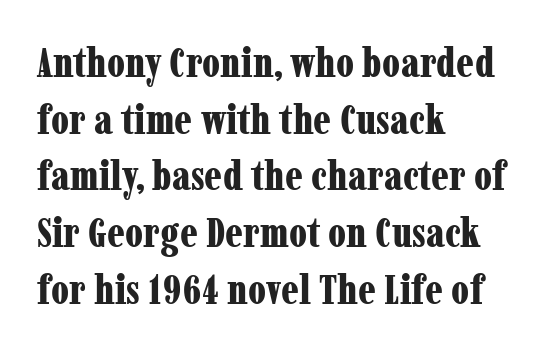
The image shows 42 px bold, condensed serif type, upright; set left-aligned, normal line spacing (1.35x), normal letter spacing, not underlined; low stroke contrast and a medium x-height.
